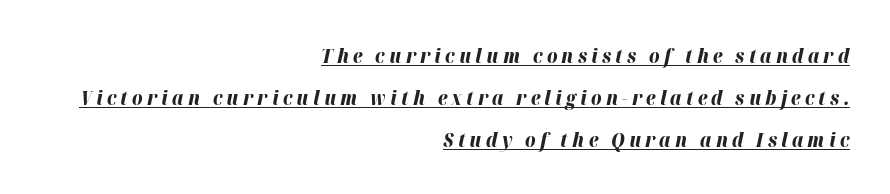
{"italic": "yes", "lean": "right", "slant_degrees": 12, "bold": "yes", "underline": "yes", "align": "right", "line_spacing": "loose", "line_spacing_ratio": 2.1, "letter_spacing": "wide", "letter_spacing_em": 0.21, "glyph_px": 20}
